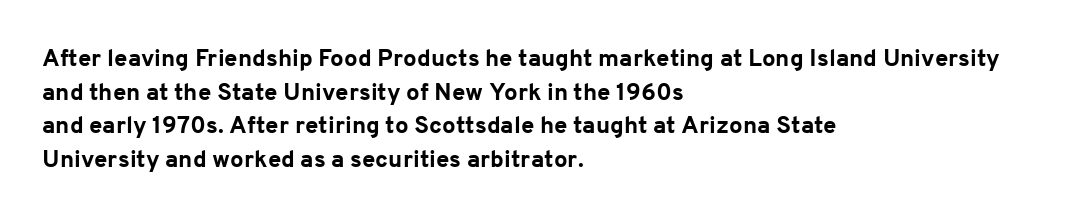
{"italic": "no", "bold": "yes", "underline": "no", "align": "left", "line_spacing": "normal", "line_spacing_ratio": 1.4, "letter_spacing": "normal", "letter_spacing_em": 0.0, "glyph_px": 24}
